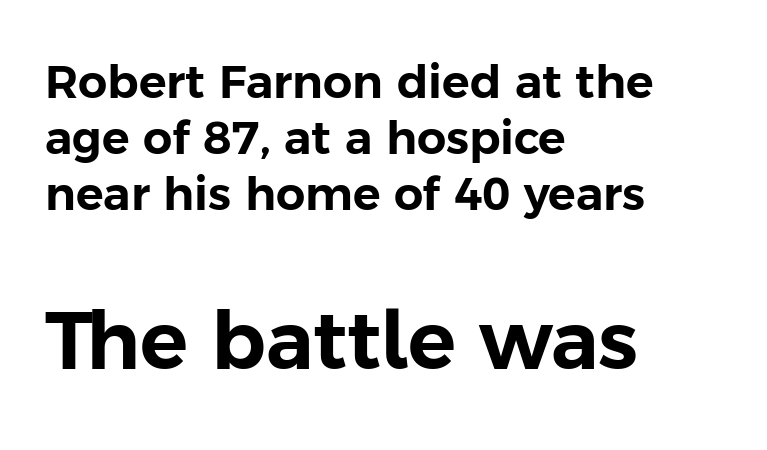
{"serif": "no", "italic": "no", "width": "normal", "stroke_contrast": "low", "x_height": "medium", "monospaced": "no", "underline": "no", "align": "left", "line_spacing_ratio": 1.22, "letter_spacing": "normal", "letter_spacing_em": 0.0, "larger_block": "second", "size_ratio": 1.74, "glyph_px": 80}
